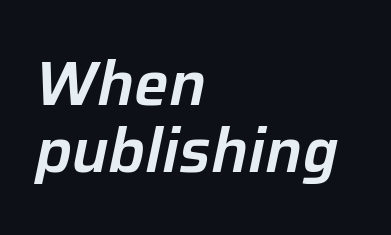
Q: Is the text italic (slanted)? A: Yes, it leans right by about 12 degrees.
Q: Is the text underlined? A: No.
Q: How is the paragraph aligned? A: Left-aligned.
Q: Is the spacing between letters normal or unusually wide? A: Normal.
Q: Is the spacing between lines tight, normal or loose? A: Tight.
Q: Width (condensed, normal, or wide)? A: Normal.
Q: Stroke contrast? A: Low.
Q: x-height? A: Medium.
Q: Monospaced? A: No.
